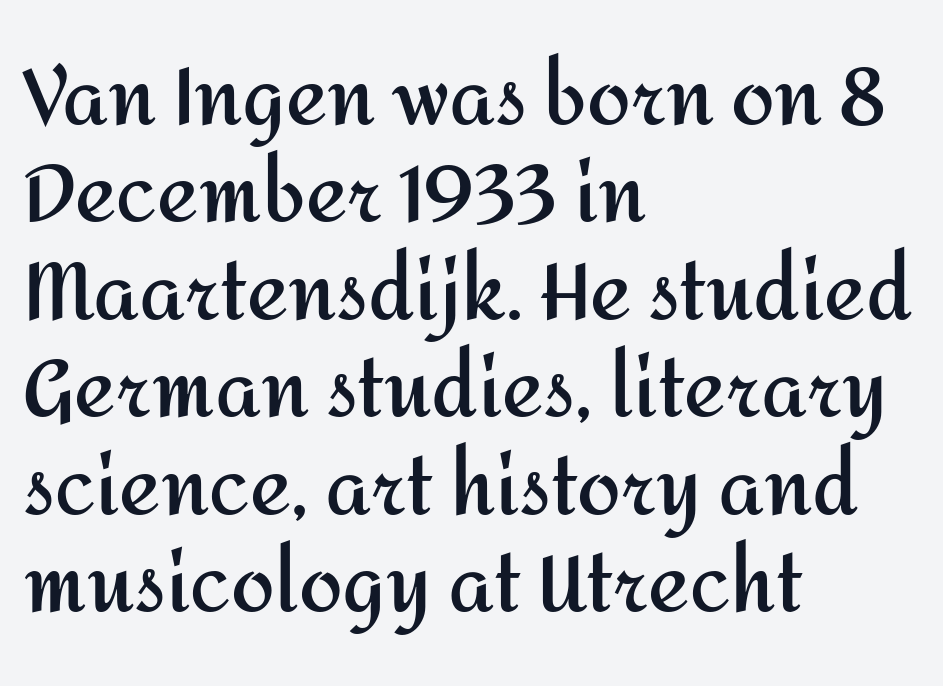
The image shows 78 px semibold sans-serif type, upright; set left-aligned, normal line spacing (1.25x), normal letter spacing, not underlined; medium stroke contrast and a medium x-height.
